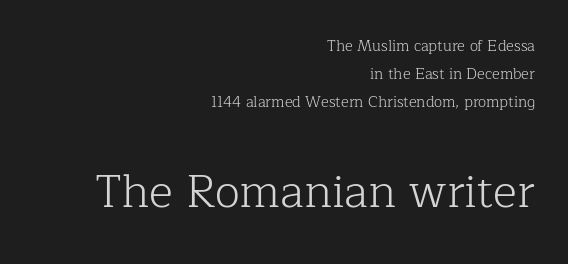
Nobody touched the tracking dial on this one. Style check: upright. One-word summary of the alignment: right. The typesetting does not lean heavy: it is not bold. Honestly, there is no underline to notice here at all.
